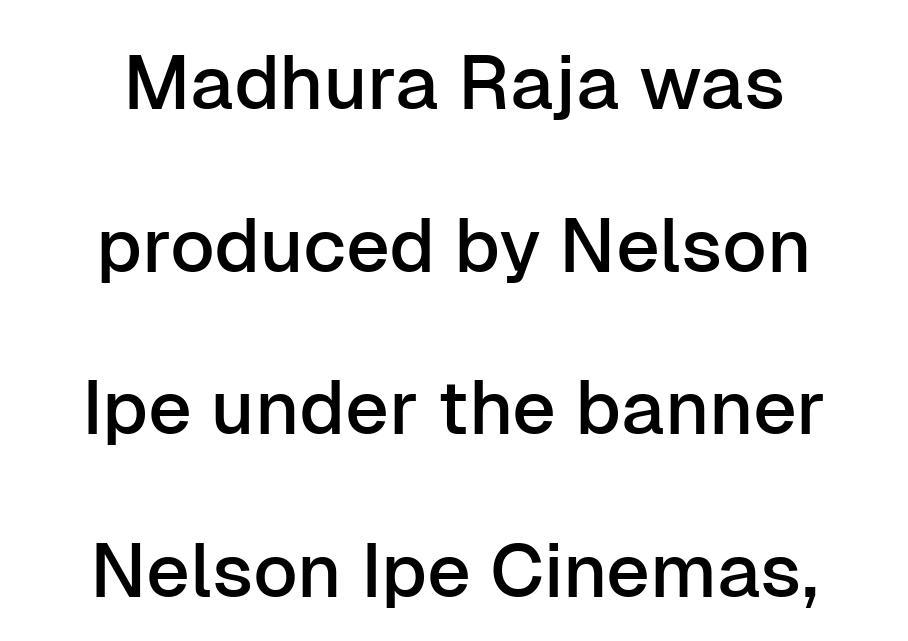
Unlike italic type, these characters show no tilt at all. These lines are composed in type without serifs. Any mark beneath the type? The region is blank. Proportional: the letters do not fall into vertical columns.
